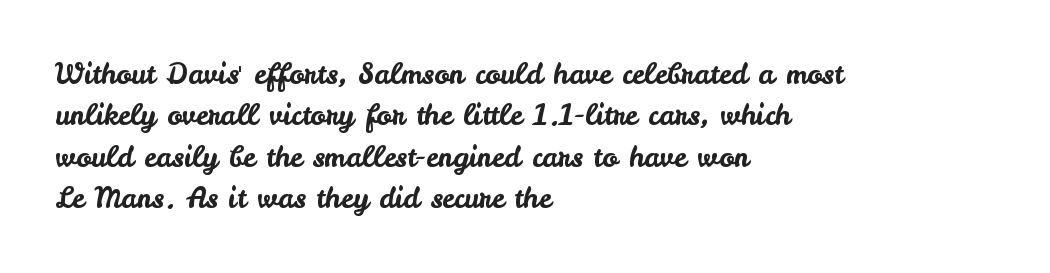
Compared with a centered layout, this one pins lines to the left instead. Vertically, the passage feels balanced, rows spaced as you'd expect. Bare-footed words on every line. The type family on display is of the sans-serif kind.
